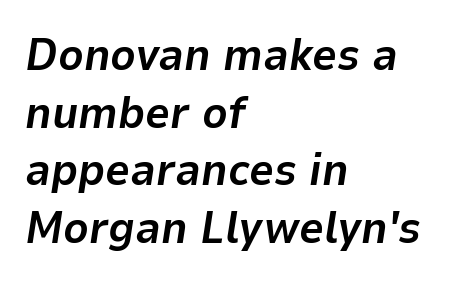
Words appear dense and cohesive because spacing is normal. This is oblique type, the kind used for emphasis or titles. Typesetter's note: full bold, strokes at maximum text heaviness. You could not count columns in this text — the font is proportionally spaced. A classic flush-left, rag-right setting is used for this passage.
